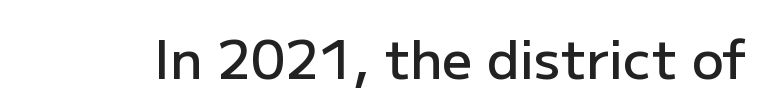
Nope, no serifs anywhere on these letters. Students, note that the glyphs here touch the page at normal intervals. The specimen reads as upright at a glance. Do the characters align in a grid? No, the font is proportional. Underline: absent.
